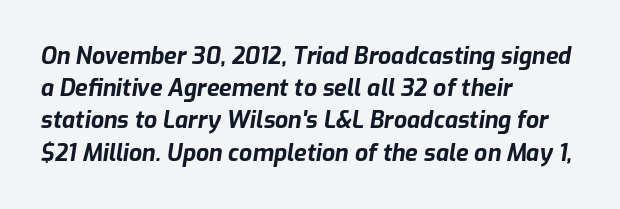
The image shows 23 px bold type, italic (leaning right); set left-aligned, normal line spacing (1.4x), normal letter spacing, not underlined.
